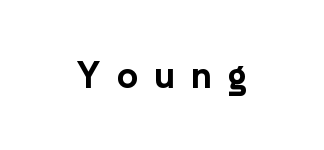
The image shows 37 px bold sans-serif type, upright; set unusually wide letter spacing (+0.43 em), not underlined; low stroke contrast and a medium x-height.
